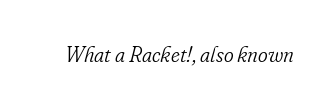
The image shows 21 px text type, italic (leaning right); set normal letter spacing, not underlined.
